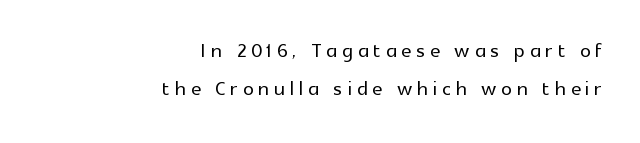
{"italic": "no", "underline": "no", "align": "right", "line_spacing": "normal", "line_spacing_ratio": 1.42, "glyph_px": 27}
